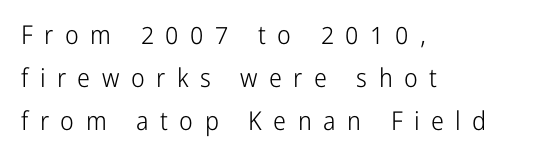
Alignment: flush left. Anything drawn beneath the words? Only blank space. The axis of the letterforms is exactly vertical. Glyph-to-glyph distance is far greater than everyday printed text.
